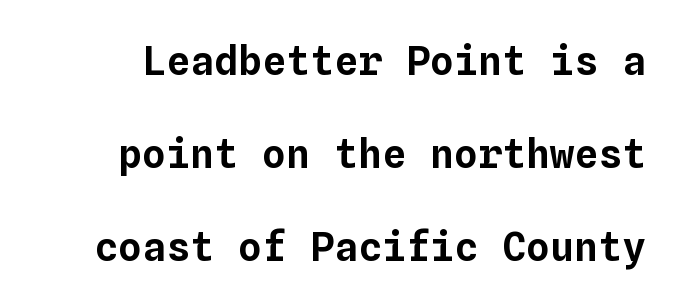
The axis of the letterforms is exactly vertical. Letter spacing: default. Looks like terminal output: every glyph gets an equal slot. The specimen omits any rule beneath the text block's lines. What's the leading like? Stretched, with rows far apart.
